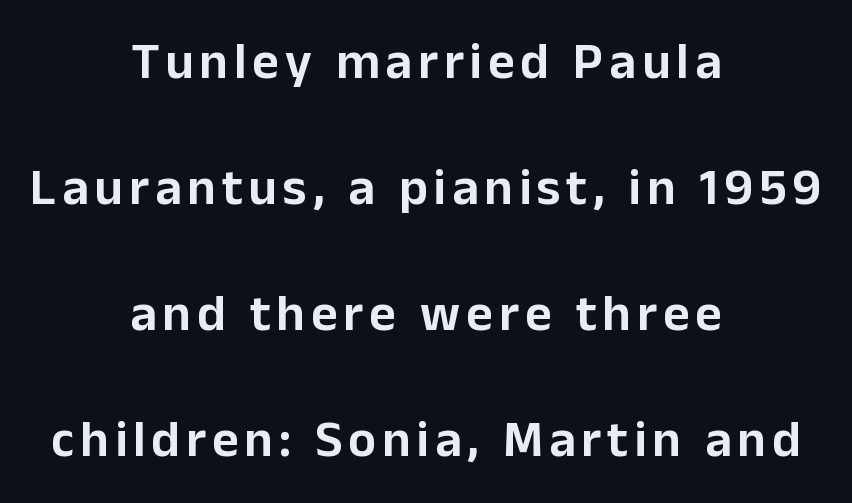
Q: Is the text italic (slanted)? A: No, it is upright.
Q: Is the typeface a serif or a sans-serif typeface? A: Sans-serif.
Q: Is the text underlined? A: No.
Q: How is the paragraph aligned? A: Centered.
Q: Is the spacing between lines tight, normal or loose? A: Loose.
Q: Width (condensed, normal, or wide)? A: Normal.
Q: Stroke contrast? A: Low.
Q: x-height? A: Medium.
Q: Monospaced? A: No.
